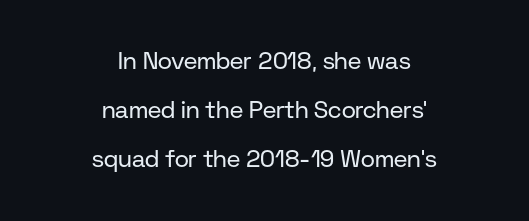
Q: Is the text bold? A: No.
Q: Is the text italic (slanted)? A: No, it is upright.
Q: Is the text underlined? A: No.
Q: How is the paragraph aligned? A: Centered.
Q: Is the spacing between letters normal or unusually wide? A: Normal.
Q: Is the spacing between lines tight, normal or loose? A: Loose.
